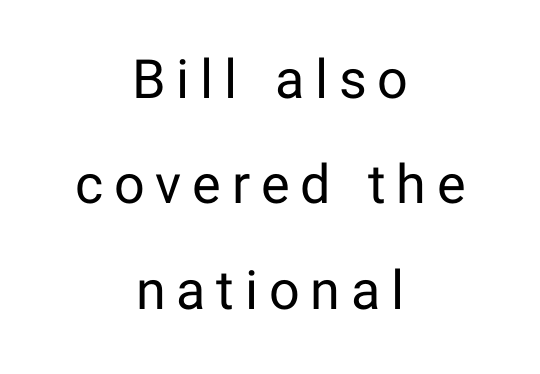
These lines stand farther apart than default settings would place them. Posture: upright roman. You can tell from the bare stems that sans-serif type was used. This sample has the flowing, uneven cadence of proportional lettering.
